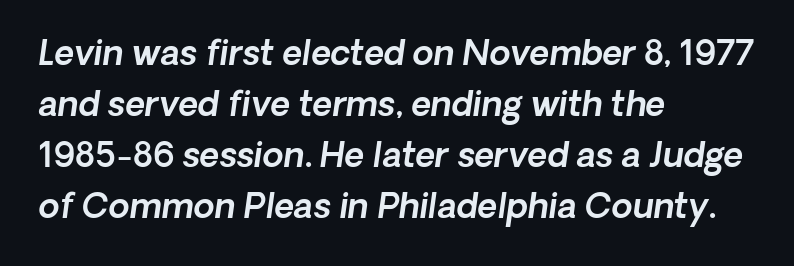
The block of text has a typical density, with ordinary space between rows. Typeset ragged right — the left edge is the straight one. Stroke terminals: plain, sans-serif. Caption: standard tracking, unaltered. Check under the words: just untouched page. The rendering uses natural spacing where letterforms have individual widths.
